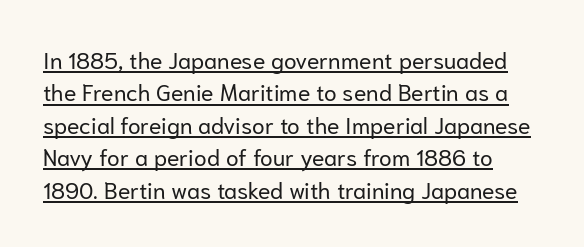
The image shows 23 px text type, upright; set normal line spacing (1.41x), normal letter spacing, underlined.
